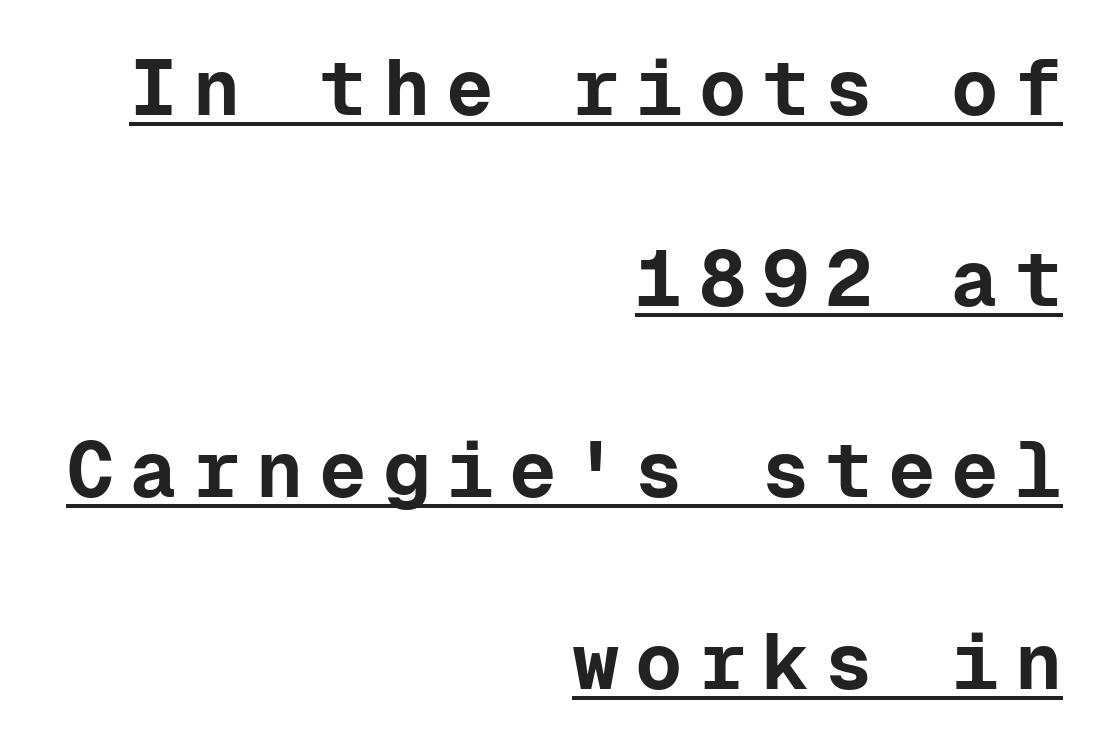
{"serif": "no", "italic": "no", "bold": "yes", "weight": "bold", "width": "normal", "stroke_contrast": "low", "x_height": "medium", "monospaced": "yes", "underline": "yes", "align": "right", "line_spacing": "loose", "line_spacing_ratio": 2.42, "letter_spacing": "wide", "letter_spacing_em": 0.2, "glyph_px": 79}
